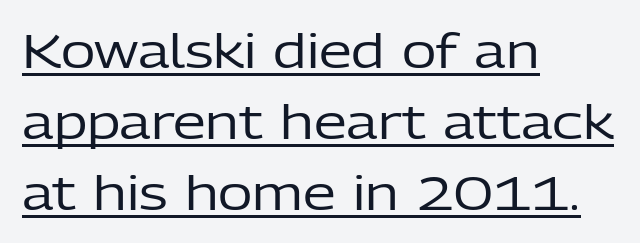
How are the letters spaced? Ordinarily, with no added tracking. The letters carry no serifs — their stems end cleanly without finishing strokes. A continuous stroke trails under the words, as in a hyperlink. Is this a fixed-width face? No — the glyphs have proportional, varying widths.
